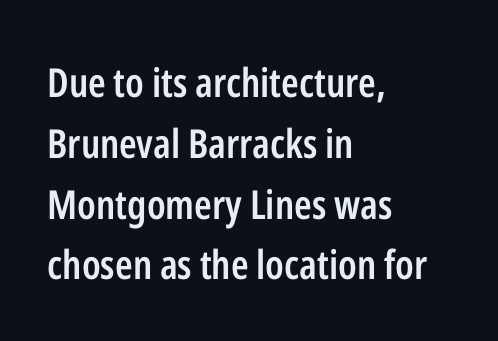
The image shows 40 px semibold, condensed sans-serif type, upright; set left-aligned, normal line spacing (1.52x), normal letter spacing, not underlined; low stroke contrast and a medium x-height.
